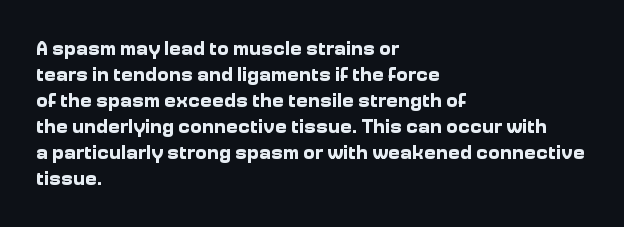
{"italic": "no", "bold": "yes", "underline": "no", "align": "left", "line_spacing": "normal", "line_spacing_ratio": 1.3, "letter_spacing": "normal", "letter_spacing_em": 0.0, "glyph_px": 20}
